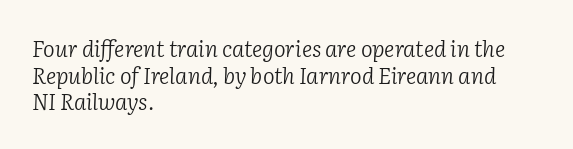
Q: Is the text bold? A: No.
Q: Is the text italic (slanted)? A: Yes, it leans right by about 2 degrees.
Q: Is the text underlined? A: No.
Q: How is the paragraph aligned? A: Left-aligned.
Q: Is the spacing between letters normal or unusually wide? A: Normal.
